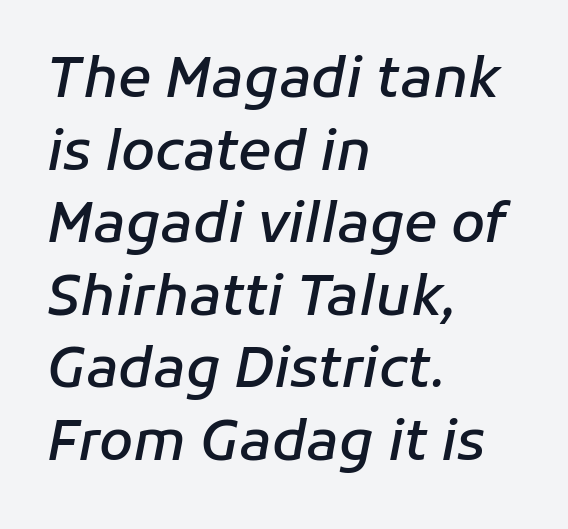
Q: Is the text bold? A: Semi-bold.
Q: Is the text italic (slanted)? A: Yes, it leans right by about 11 degrees.
Q: Is the text underlined? A: No.
Q: How is the paragraph aligned? A: Left-aligned.
Q: Is the spacing between letters normal or unusually wide? A: Normal.
Q: Is the spacing between lines tight, normal or loose? A: Normal.
Q: Width (condensed, normal, or wide)? A: Normal.
Q: Stroke contrast? A: Low.
Q: x-height? A: Medium.
Q: Monospaced? A: No.
